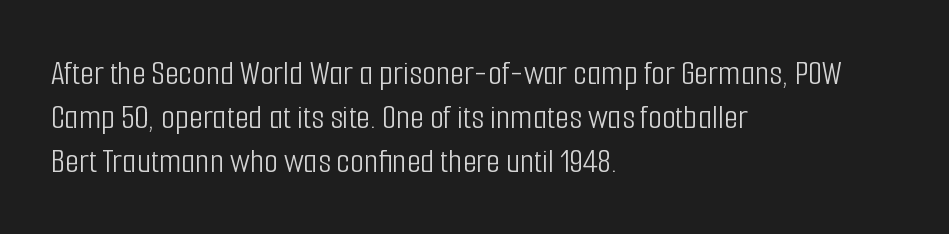
The face used here is proportionally spaced, like ordinary book or web type. The passage shown is not bold in any degree. The face used here is rendered with its standard letterfit. Descender tails drop into unmarked territory.
